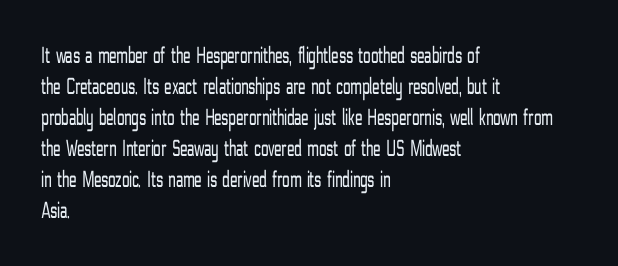
{"italic": "no", "bold": "no", "underline": "no", "align": "left", "line_spacing": "normal", "line_spacing_ratio": 1.29, "letter_spacing": "normal", "letter_spacing_em": 0.0, "glyph_px": 24}
